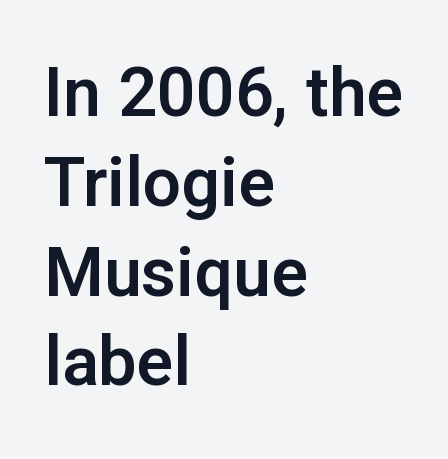
What kind of face is this? One without serifs — a sans. Evenly set lines give the paragraph a standard silhouette. The gaps between neighbouring characters are ordinary and unremarkable. The lettering stays uniformly vertical, giving the passage a roman look.
